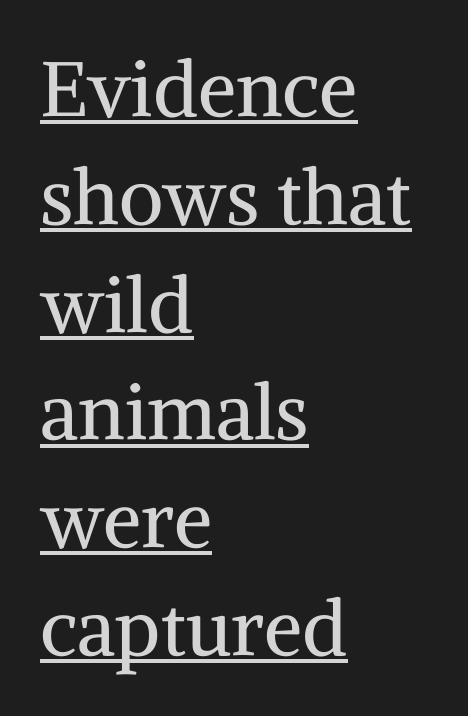
The passage shown is underscored from start to finish. The passage shown stacks its lines at a standard gap. In terms of letterform style, serifs are clearly present. Weight: regular or lighter.
